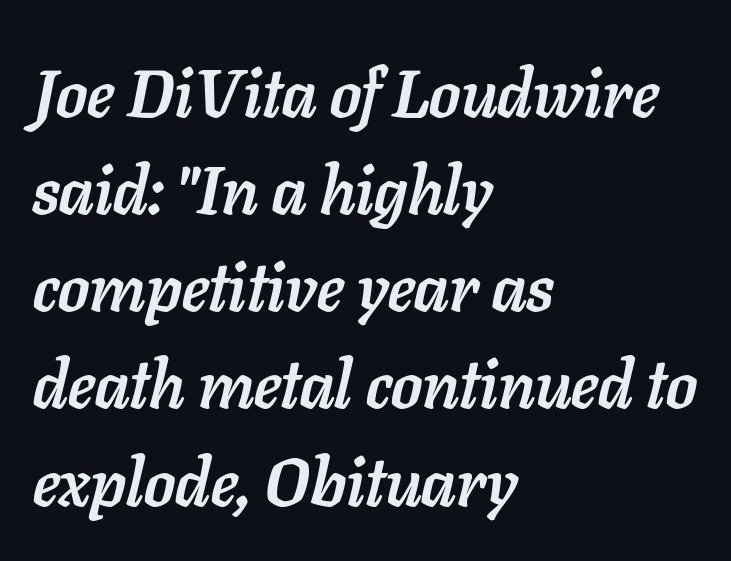
Q: Is the text bold? A: Yes.
Q: Is the text italic (slanted)? A: Yes, it leans right by about 11 degrees.
Q: Is the text underlined? A: No.
Q: How is the paragraph aligned? A: Left-aligned.
Q: Is the spacing between letters normal or unusually wide? A: Normal.
Q: Is the spacing between lines tight, normal or loose? A: Normal.
Q: Width (condensed, normal, or wide)? A: Normal.
Q: Stroke contrast? A: Low.
Q: x-height? A: Medium.
Q: Monospaced? A: No.
